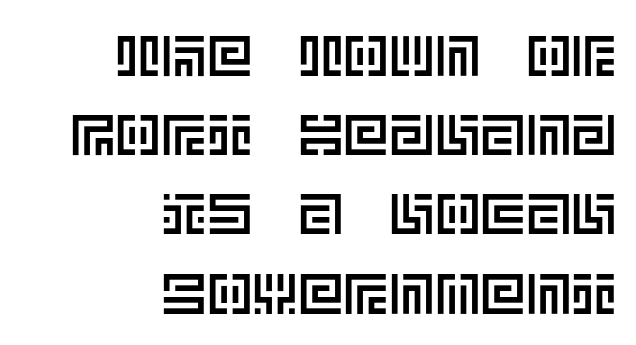
{"italic": "no", "width": "normal", "x_height": "large", "underline": "no", "align": "right", "line_spacing": "normal", "line_spacing_ratio": 1.39, "letter_spacing": "normal", "letter_spacing_em": 0.0, "glyph_px": 57}
